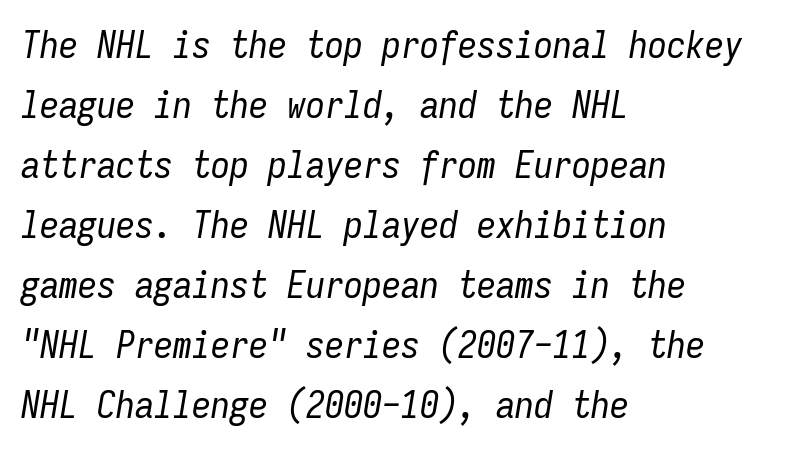
How would I describe the line gaps? Plain and ordinary. The space beneath each line is pristine and unruled. Think standard paragraph weight, or any step lighter than that. Visually the block forms a straight wall on the left and a jagged coastline on the right. This is oblique type, the kind used for emphasis or titles.
